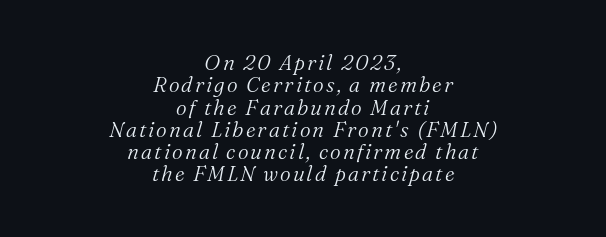
Q: Is the text bold? A: No.
Q: Is the text italic (slanted)? A: Yes, it leans right by about 16 degrees.
Q: Is the text underlined? A: No.
Q: How is the paragraph aligned? A: Centered.
Q: Is the spacing between lines tight, normal or loose? A: Tight.
